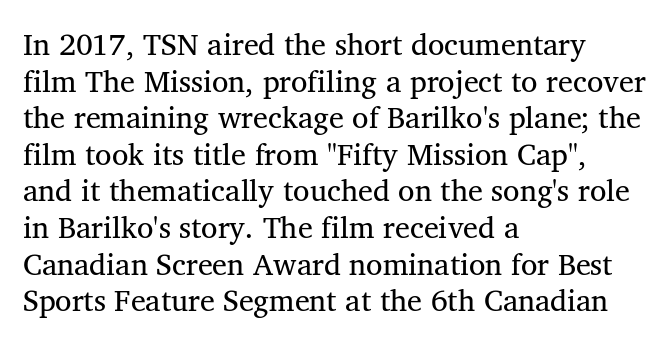
Vertical strokes here are truly vertical. On a weight scale, this lands at 450 or below. In terms of letterform style, serifs are clearly present. The rendering keeps characters at their native spacing.
